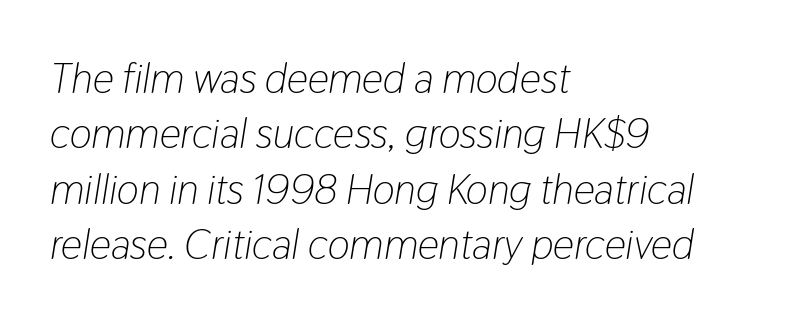
{"italic": "yes", "lean": "right", "slant_degrees": 9, "bold": "no", "weight": "light", "width": "condensed", "stroke_contrast": "low", "x_height": "medium", "monospaced": "no", "underline": "no", "align": "left", "line_spacing": "normal", "line_spacing_ratio": 1.32, "letter_spacing": "normal", "letter_spacing_em": 0.0, "glyph_px": 42}
